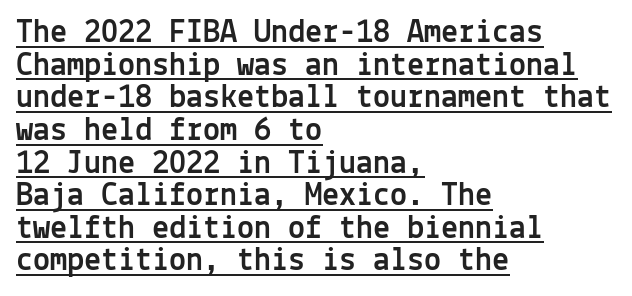
A continuous stroke trails under the words, as in a hyperlink. Tall strokes in this sample are plumb rather than angled. Tracking here is standard; glyphs follow each other at the usual distance. Font category for this specimen: sans-serif. Line starts are locked; line ends wander. Every character here occupies the same horizontal width, giving the sample a typewriter-like rhythm.
